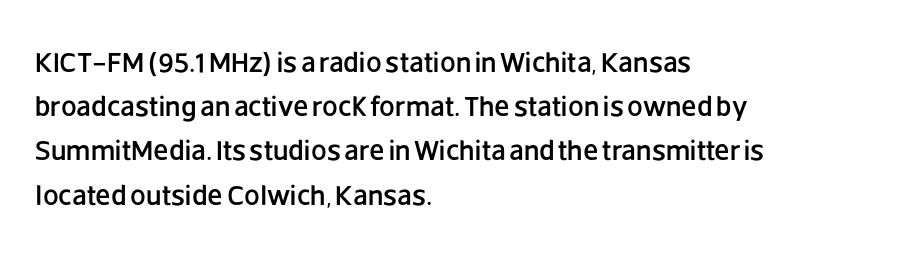
Decoration check: the copy has no underline. No extra tracking has been applied to these lines. Style check: upright. Which margin do the lines hug? The left one — the right edge is uneven. One glance says typical: line gaps are just what's usual. The letters advance in unequal steps, a hallmark of proportional type.
